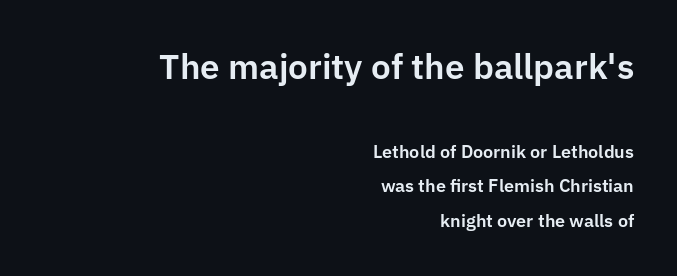
{"serif": "no", "italic": "no", "width": "normal", "stroke_contrast": "low", "x_height": "medium", "monospaced": "no", "underline": "no", "align": "right", "line_spacing": "loose", "line_spacing_ratio": 1.93, "letter_spacing": "normal", "letter_spacing_em": 0.0, "larger_block": "first", "size_ratio": 1.94, "glyph_px": 35}
